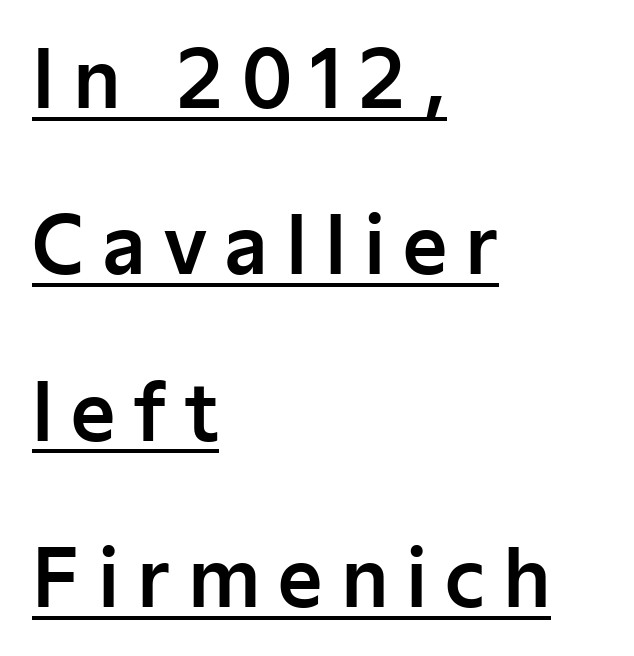
Q: Is the text italic (slanted)? A: No, it is upright.
Q: Is the typeface a serif or a sans-serif typeface? A: Sans-serif.
Q: Is the text underlined? A: Yes.
Q: How is the paragraph aligned? A: Left-aligned.
Q: Is the spacing between letters normal or unusually wide? A: Unusually wide.
Q: Is the spacing between lines tight, normal or loose? A: Loose.
Q: Width (condensed, normal, or wide)? A: Normal.
Q: Stroke contrast? A: Low.
Q: x-height? A: Medium.
Q: Monospaced? A: No.
